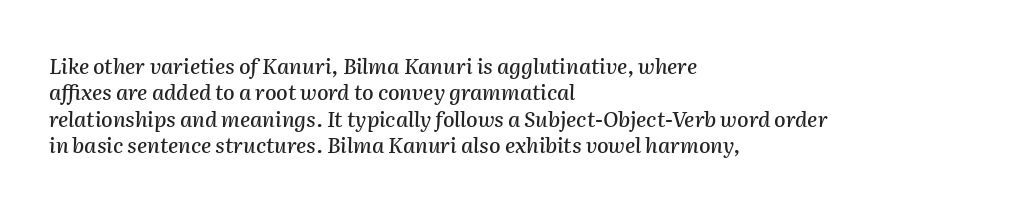
{"italic": "yes", "lean": "right", "slant_degrees": 2, "underline": "no", "align": "left", "line_spacing": "normal", "line_spacing_ratio": 1.26, "letter_spacing": "normal", "letter_spacing_em": 0.0, "glyph_px": 21}
